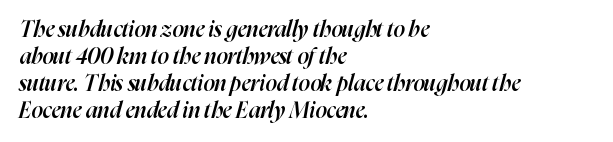
Q: Is the text bold? A: Semi-bold.
Q: Is the text italic (slanted)? A: Yes, it leans right by about 16 degrees.
Q: Is the text underlined? A: No.
Q: How is the paragraph aligned? A: Left-aligned.
Q: Is the spacing between letters normal or unusually wide? A: Normal.
